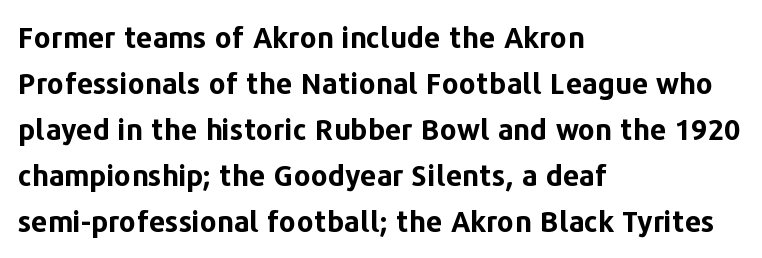
{"serif": "no", "italic": "no", "bold": "yes", "weight": "bold", "width": "normal", "stroke_contrast": "low", "x_height": "medium", "monospaced": "no", "underline": "no", "align": "left", "line_spacing": "normal", "line_spacing_ratio": 1.59, "letter_spacing": "normal", "letter_spacing_em": 0.0, "glyph_px": 29}
